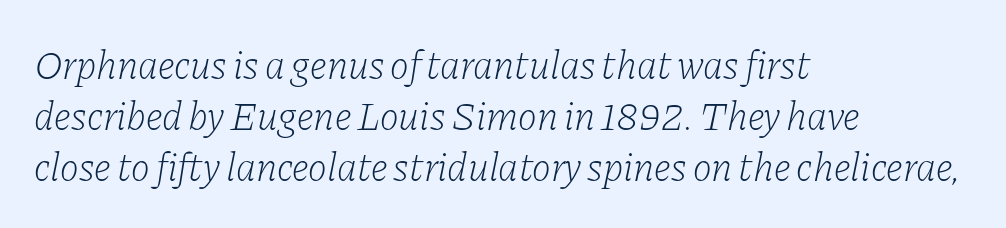
{"serif": "yes", "italic": "yes", "lean": "right", "slant_degrees": 11, "bold": "no", "weight": "light", "width": "normal", "stroke_contrast": "low", "x_height": "medium", "monospaced": "no", "underline": "no", "align": "left", "line_spacing": "normal", "line_spacing_ratio": 1.27, "letter_spacing": "normal", "letter_spacing_em": 0.0, "glyph_px": 40}
